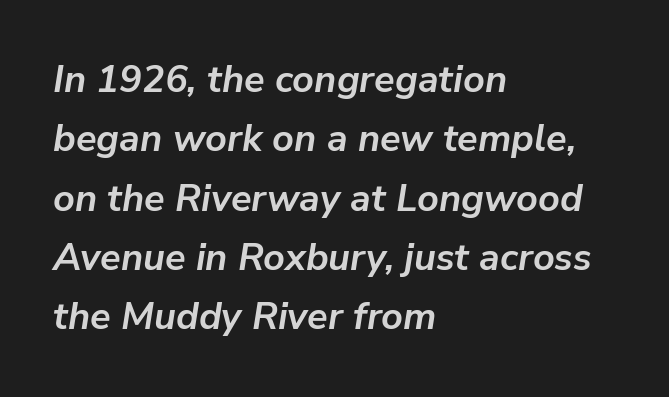
Compared with typical paragraphs, the rows here are spaced about the same. The font is running at its bold setting. Looks like regular typesetting: each glyph gets only the width it needs. These lines were composed using italics.
